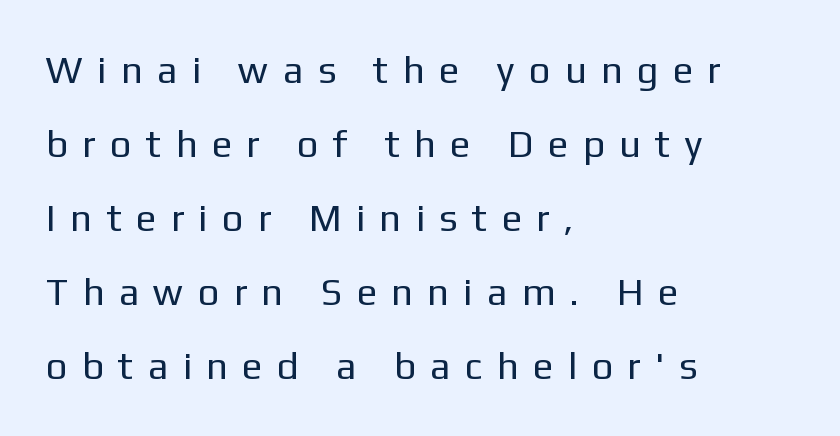
The image shows 38 px regular-weight sans-serif type, upright; set left-aligned, loose line spacing (1.95x), unusually wide letter spacing (+0.45 em), not underlined; low stroke contrast and a medium x-height.
